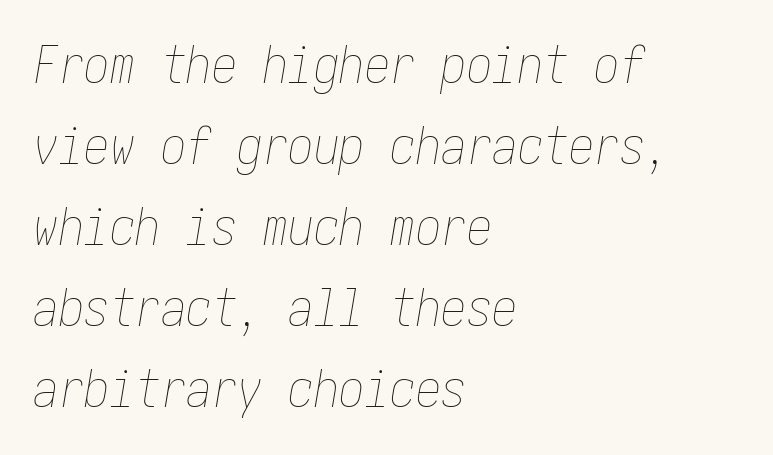
Q: Is the text bold? A: No.
Q: Is the text italic (slanted)? A: Yes, it leans right by about 10 degrees.
Q: Is the text underlined? A: No.
Q: How is the paragraph aligned? A: Left-aligned.
Q: Is the spacing between letters normal or unusually wide? A: Normal.
Q: Is the spacing between lines tight, normal or loose? A: Normal.
Q: Width (condensed, normal, or wide)? A: Condensed.
Q: Stroke contrast? A: Low.
Q: x-height? A: Medium.
